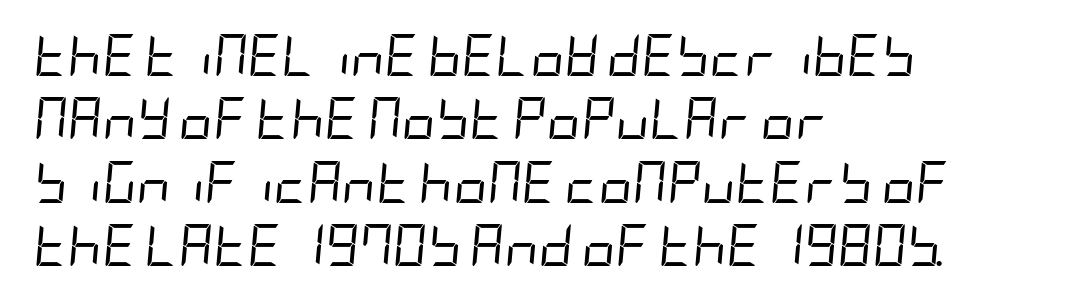
The image shows 42 px regular-weight, condensed type, italic (leaning right); set left-aligned, normal line spacing (1.51x), normal letter spacing, not underlined; low stroke contrast and a large x-height.
